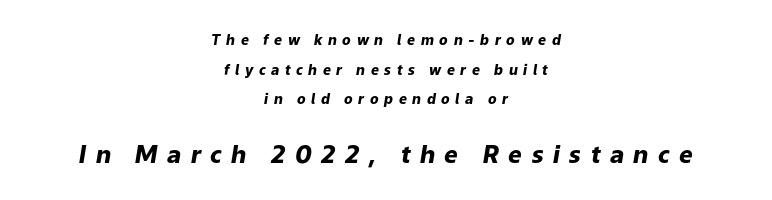
The image shows 24 px bold type, italic (leaning right); set centered, loose line spacing (2.11x), unusually wide letter spacing (+0.4 em), not underlined; the second (bottom) block is 1.71x larger.
